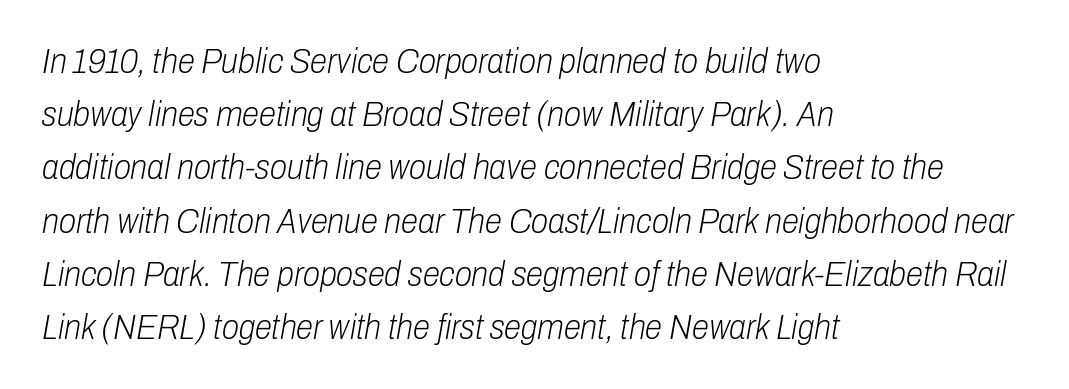
{"italic": "yes", "lean": "right", "slant_degrees": 10, "bold": "no", "weight": "light", "width": "condensed", "stroke_contrast": "low", "x_height": "medium", "monospaced": "no", "underline": "no", "align": "left", "line_spacing": "normal", "line_spacing_ratio": 1.52, "letter_spacing": "normal", "letter_spacing_em": 0.0, "glyph_px": 35}
